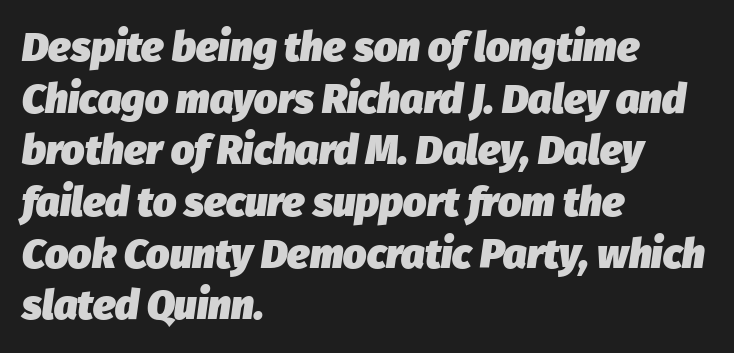
This rendering features lettering with no underline. Rendered with sloped, italic letterforms. A classic flush-left, rag-right setting is used for this passage. The face used here has the dense, thick strokes of a bold. Interline gaps are of average width in this sample.
